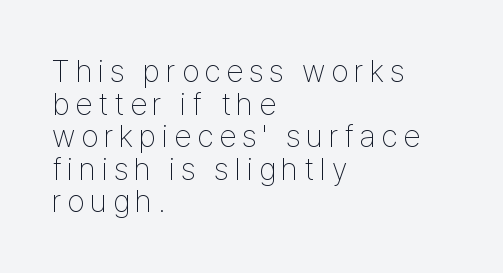
No extra ink here — the face is not bold. This is the regular roman posture of the typeface. Casual observation: everything's shoved over to the left. Nope, no serifs anywhere on these letters. Compared with typical paragraphs, the rows here are closer together. Underlining? Definitely not there.
